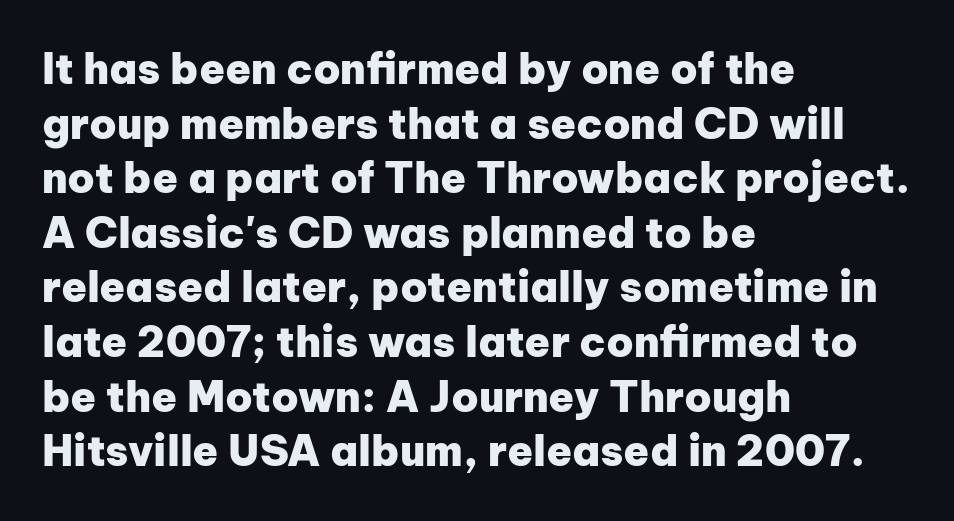
{"serif": "no", "italic": "no", "bold": "yes", "weight": "heavy", "width": "normal", "stroke_contrast": "low", "x_height": "medium", "monospaced": "no", "underline": "no", "align": "left", "line_spacing": "normal", "line_spacing_ratio": 1.3, "letter_spacing": "normal", "letter_spacing_em": 0.0, "glyph_px": 42}
